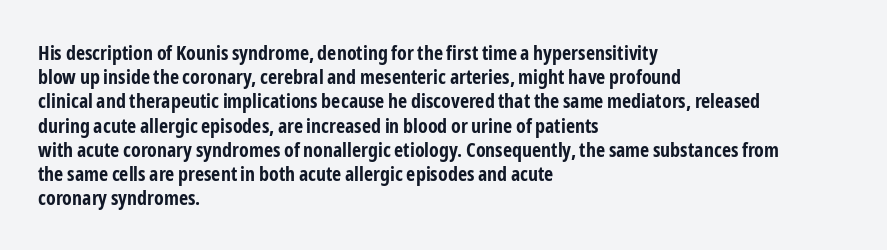
{"italic": "no", "bold": "yes", "underline": "no", "align": "left", "line_spacing_ratio": 1.21, "letter_spacing": "normal", "letter_spacing_em": 0.0, "glyph_px": 20}
